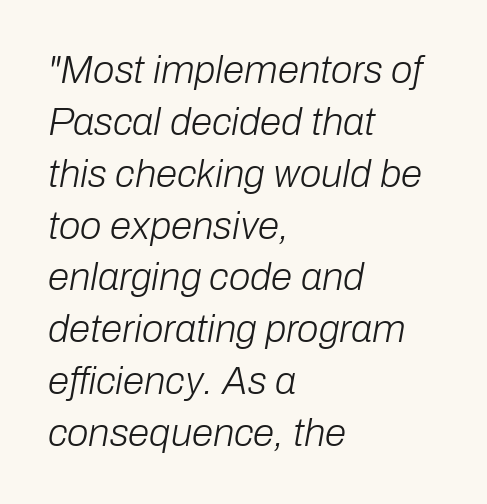
The image shows 39 px light type, italic (leaning right); set left-aligned, normal line spacing (1.33x), normal letter spacing, not underlined; low stroke contrast and a medium x-height.
